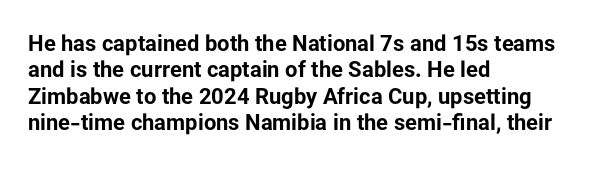
{"italic": "no", "bold": "yes", "underline": "no", "align": "left", "line_spacing_ratio": 1.2, "letter_spacing": "normal", "letter_spacing_em": 0.0, "glyph_px": 22}
